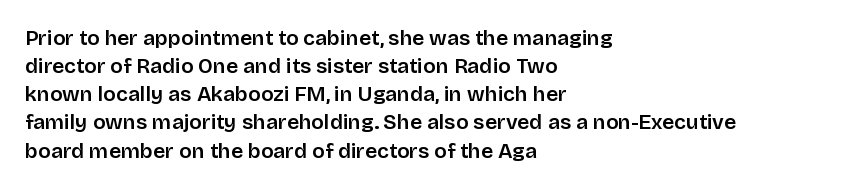
Teacher's note: observe the even left margin — that is flush-left alignment. No italicization has been applied; the sample stays upright. Clear beneath every line of the passage. Honestly, the letter spacing is just normal — you wouldn't notice it. A typesetter would call this leading conventional body-copy spacing.
